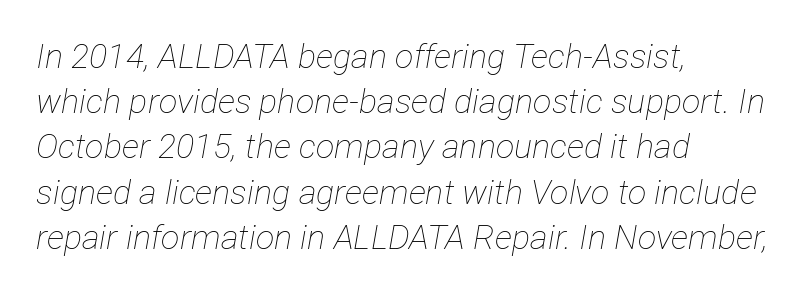
{"italic": "yes", "lean": "right", "slant_degrees": 12, "bold": "no", "weight": "thin", "width": "condensed", "stroke_contrast": "low", "x_height": "medium", "monospaced": "no", "underline": "no", "align": "left", "line_spacing": "normal", "line_spacing_ratio": 1.33, "letter_spacing": "normal", "letter_spacing_em": 0.0, "glyph_px": 34}
